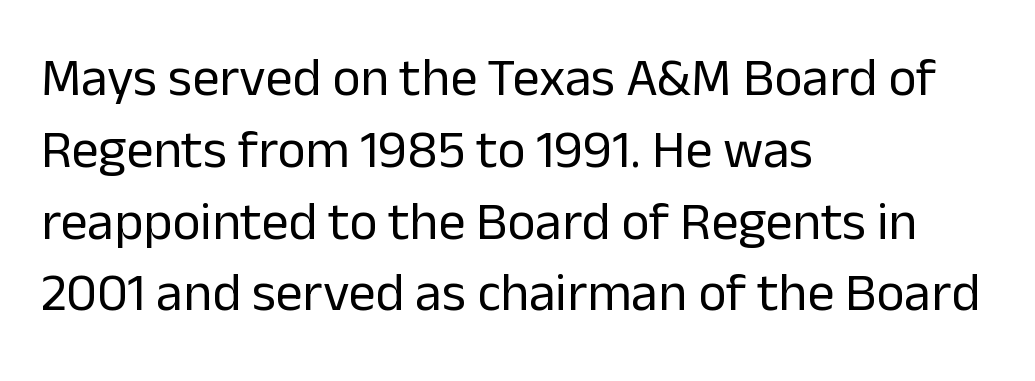
Does the lettering tilt? It doesn't — this is upright. The setting favours the left margin, as ordinary paragraphs usually do. Notice how descenders clear the ascenders below comfortably — that's standard leading. Only glyphs here, with clear space below each row.
